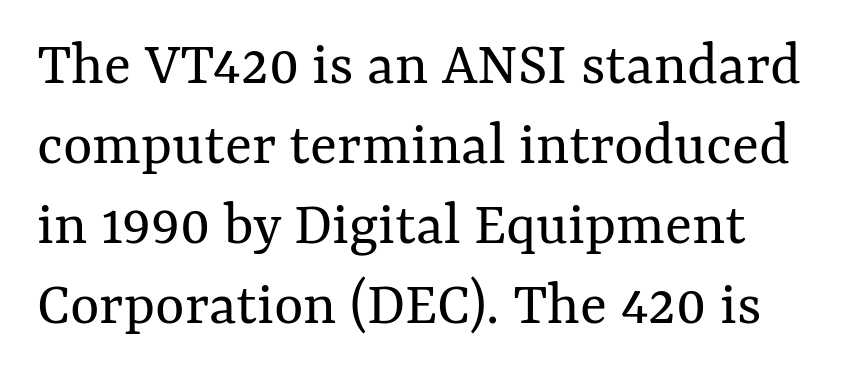
Q: Is the text bold? A: No.
Q: Is the text italic (slanted)? A: No, it is upright.
Q: Is the text underlined? A: No.
Q: Is the spacing between letters normal or unusually wide? A: Normal.
Q: Is the spacing between lines tight, normal or loose? A: Normal.
Q: Width (condensed, normal, or wide)? A: Normal.
Q: Stroke contrast? A: Medium.
Q: x-height? A: Medium.
Q: Monospaced? A: No.
